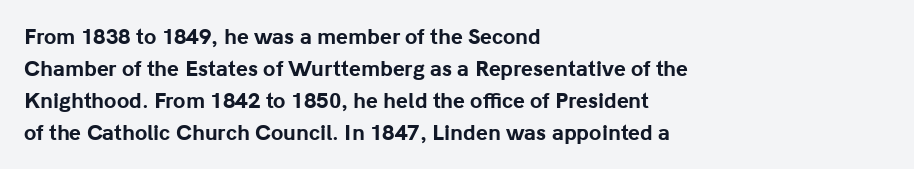
The passage shown is emphatically bold. Clear beneath every line of the passage. Characters remain perfectly vertical along every line. These lines sit exactly where default settings would place them. The horizontal fit of the characters is conventional and even. Each line starts at the same left margin while the right side varies.
